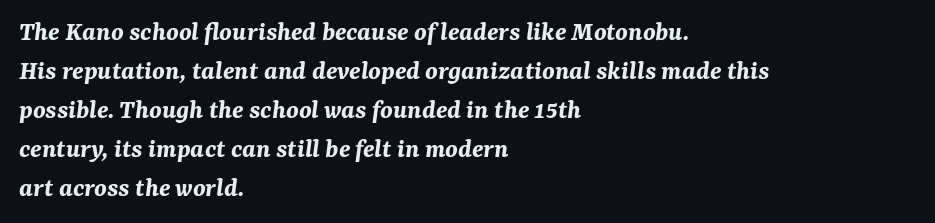
The image shows 28 px bold type, italic (leaning right); set left-aligned, normal line spacing (1.39x), normal letter spacing, not underlined; medium stroke contrast and a medium x-height.
